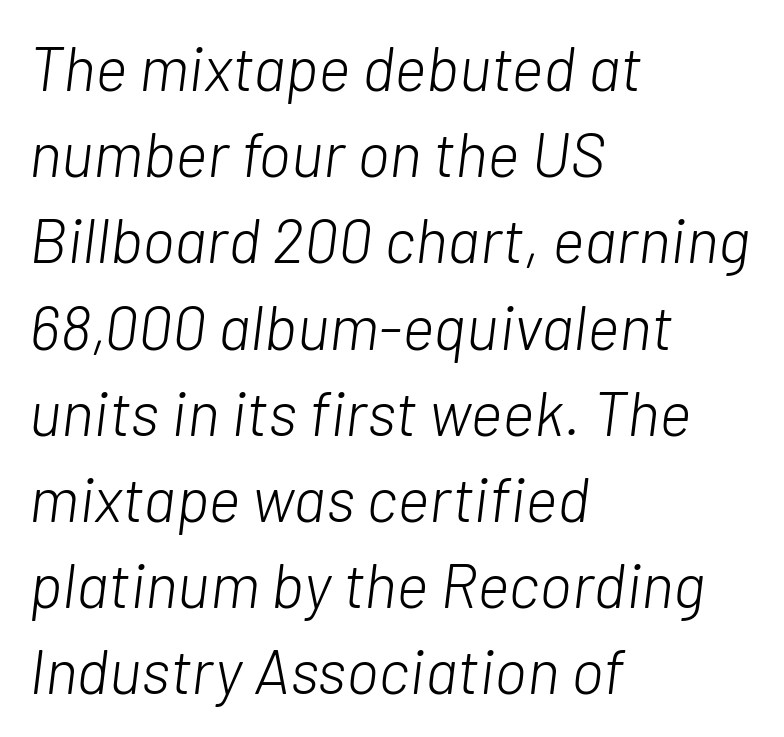
Q: Is the text bold? A: No.
Q: Is the text italic (slanted)? A: Yes, it leans right by about 7 degrees.
Q: Is the text underlined? A: No.
Q: How is the paragraph aligned? A: Left-aligned.
Q: Is the spacing between letters normal or unusually wide? A: Normal.
Q: Is the spacing between lines tight, normal or loose? A: Normal.
Q: Width (condensed, normal, or wide)? A: Normal.
Q: Stroke contrast? A: Low.
Q: x-height? A: Medium.
Q: Monospaced? A: No.
